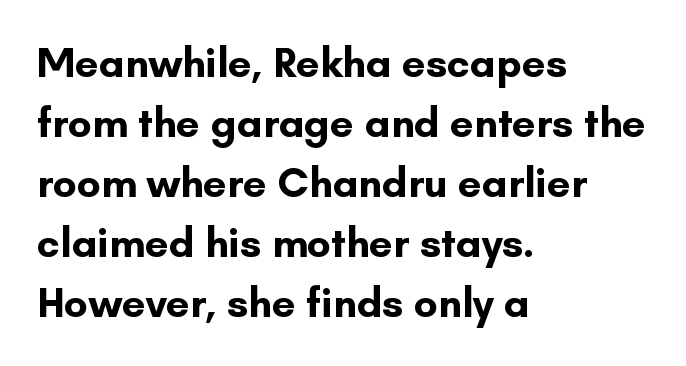
These lines were composed using upright roman letters. Regular leading. Look at the tracking — it's just the regular setting, nothing added. Each line starts at the same left margin while the right side varies.
